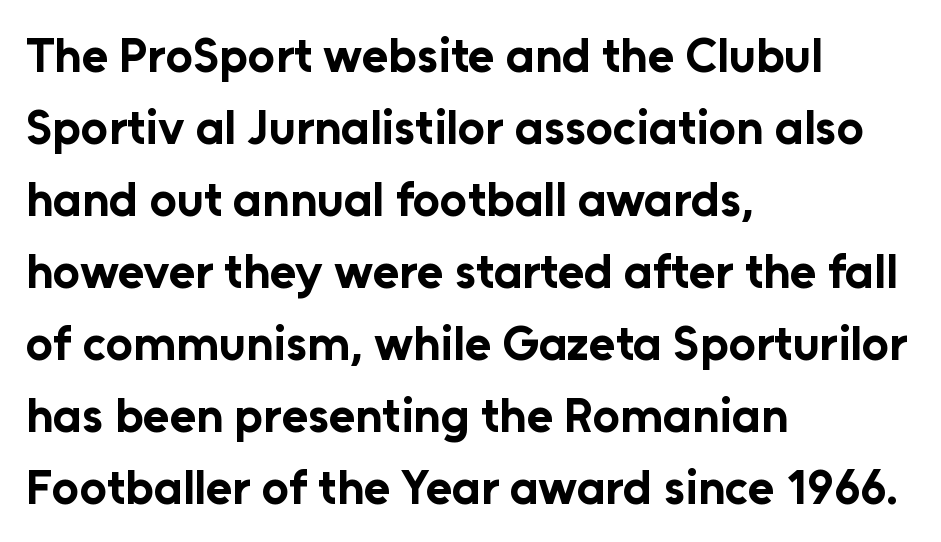
Q: Is the text bold? A: Yes.
Q: Is the text italic (slanted)? A: No, it is upright.
Q: Is the typeface a serif or a sans-serif typeface? A: Sans-serif.
Q: Is the text underlined? A: No.
Q: How is the paragraph aligned? A: Left-aligned.
Q: Is the spacing between letters normal or unusually wide? A: Normal.
Q: Is the spacing between lines tight, normal or loose? A: Normal.
Q: Width (condensed, normal, or wide)? A: Normal.
Q: Stroke contrast? A: Low.
Q: x-height? A: Medium.
Q: Monospaced? A: No.
